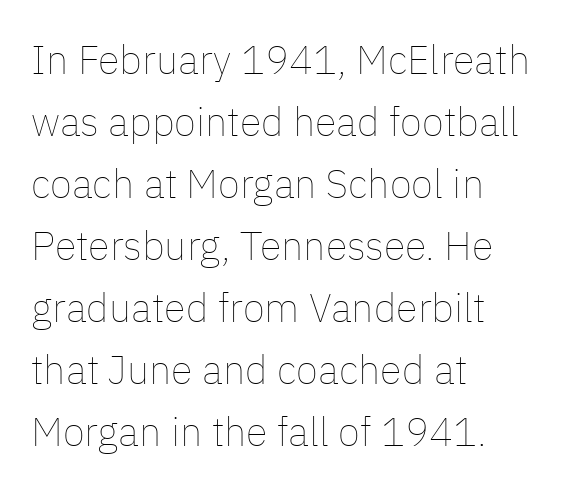
The image shows 40 px thin type, upright; set left-aligned, normal line spacing (1.55x), normal letter spacing, not underlined; low stroke contrast and a medium x-height.
